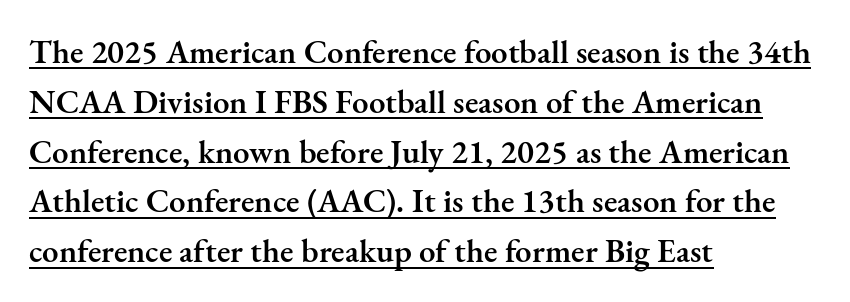
Q: Is the text bold? A: Semi-bold.
Q: Is the text italic (slanted)? A: No, it is upright.
Q: Is the typeface a serif or a sans-serif typeface? A: Serif.
Q: Is the text underlined? A: Yes.
Q: How is the paragraph aligned? A: Left-aligned.
Q: Is the spacing between letters normal or unusually wide? A: Normal.
Q: Is the spacing between lines tight, normal or loose? A: Normal.
Q: Width (condensed, normal, or wide)? A: Normal.
Q: Stroke contrast? A: Medium.
Q: x-height? A: Small.
Q: Monospaced? A: No.
